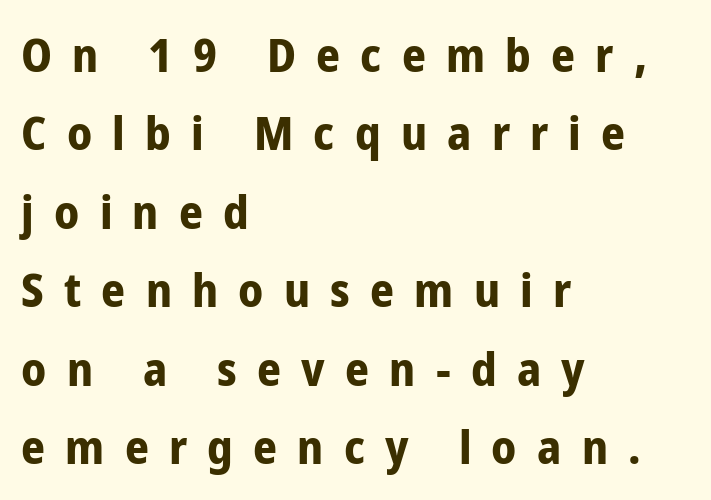
Is this a fixed-width face? No — the glyphs have proportional, varying widths. The rag falls on the right side of this text block. The designer went with a sans here, leaving each stem footless. Weight: bold.
